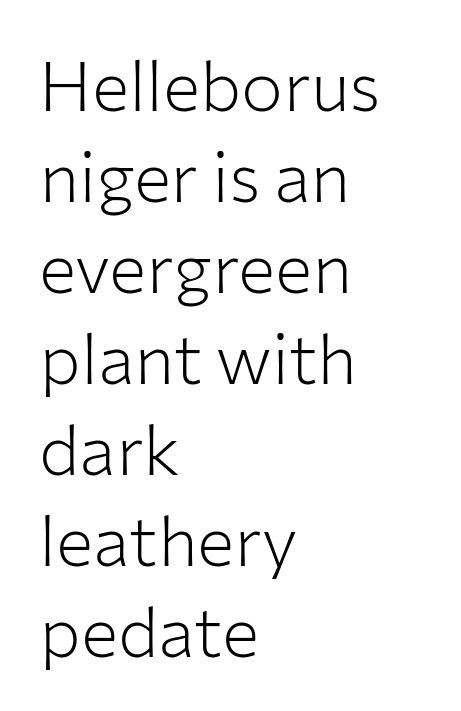
{"serif": "no", "italic": "no", "bold": "no", "weight": "light", "width": "normal", "stroke_contrast": "low", "x_height": "medium", "monospaced": "no", "underline": "no", "align": "left", "line_spacing": "normal", "line_spacing_ratio": 1.3, "letter_spacing": "normal", "letter_spacing_em": 0.0, "glyph_px": 70}
